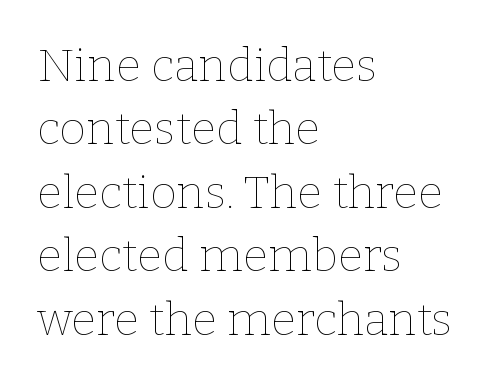
Is this a fixed-width face? No — the glyphs have proportional, varying widths. A classic flush-left, rag-right setting is used for this passage. Nobody drew a line under any word here. The letters stand upright; this is a roman face. Rows of type keep a routine distance in the vertical direction.
